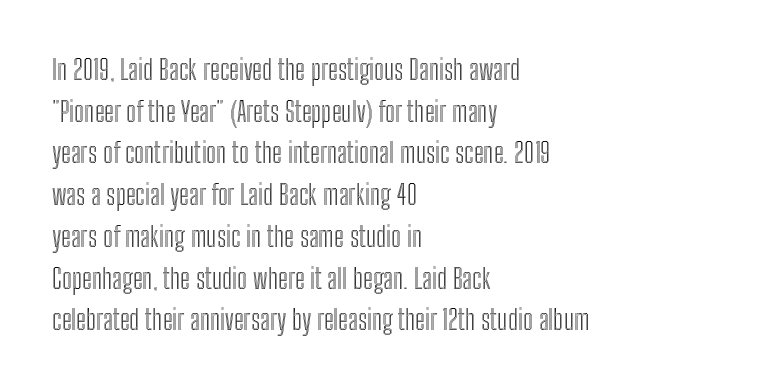
The image shows 28 px condensed type, upright; set left-aligned, normal line spacing (1.49x), normal letter spacing, not underlined; a medium x-height.
